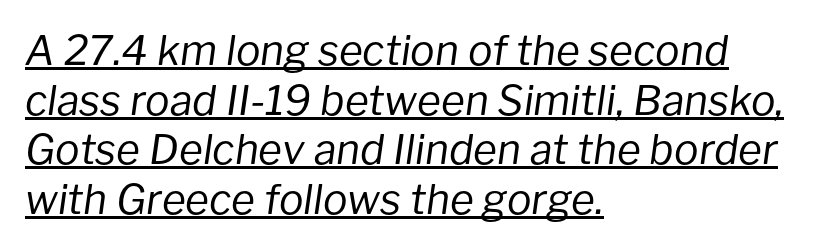
Q: Is the text bold? A: No.
Q: Is the text italic (slanted)? A: Yes, it leans right by about 8 degrees.
Q: Is the text underlined? A: Yes.
Q: How is the paragraph aligned? A: Left-aligned.
Q: Is the spacing between letters normal or unusually wide? A: Normal.
Q: Width (condensed, normal, or wide)? A: Normal.
Q: Stroke contrast? A: Low.
Q: x-height? A: Medium.
Q: Monospaced? A: No.
